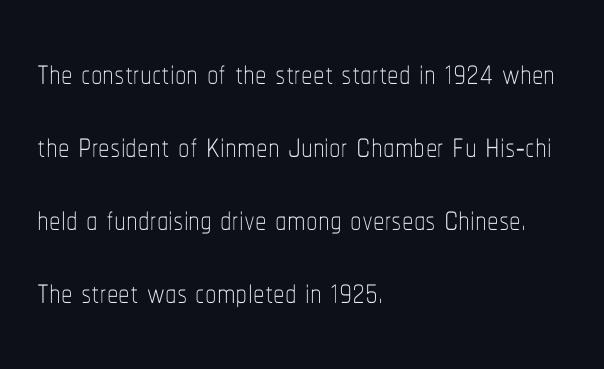
Vertical strokes here are truly vertical. Honestly, the letter spacing is just normal — you wouldn't notice it. The rendering uses natural spacing where letterforms have individual widths. Compared with typical paragraphs, the rows here are spaced about the same. The passage shown is not bold in any degree.
